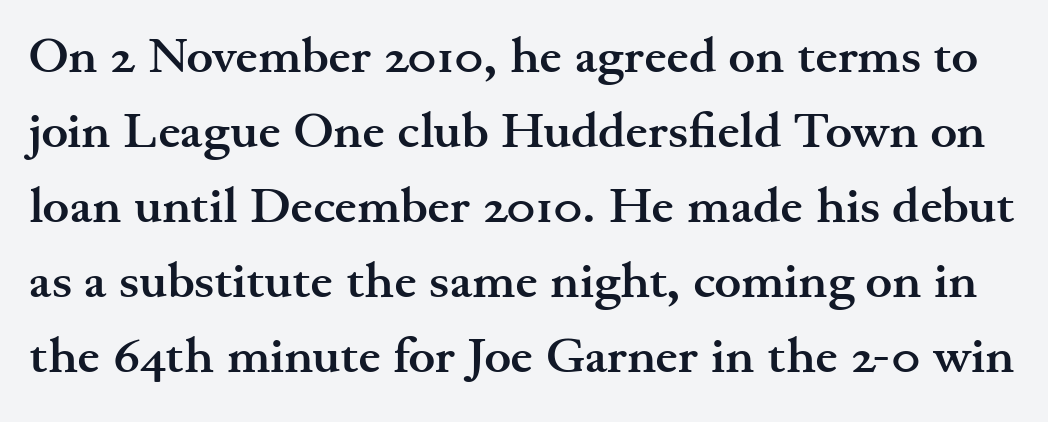
The image shows 50 px semibold, wide serif type, upright; set normal line spacing (1.5x), normal letter spacing, not underlined; medium stroke contrast and a small x-height.
